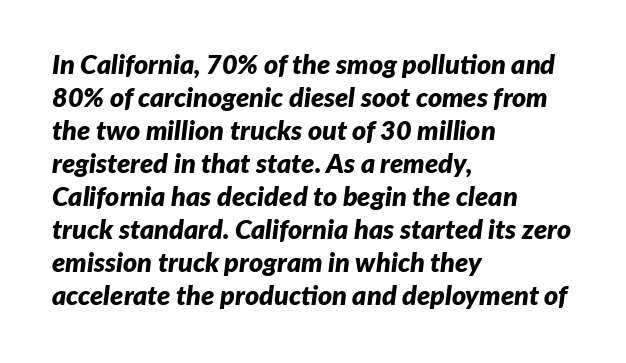
The area under the type is left untouched. Horizontal alignment here is leftward, the default for most running prose. This is oblique type, the kind used for emphasis or titles. The letterforms sit shoulder to shoulder at normal distance.
